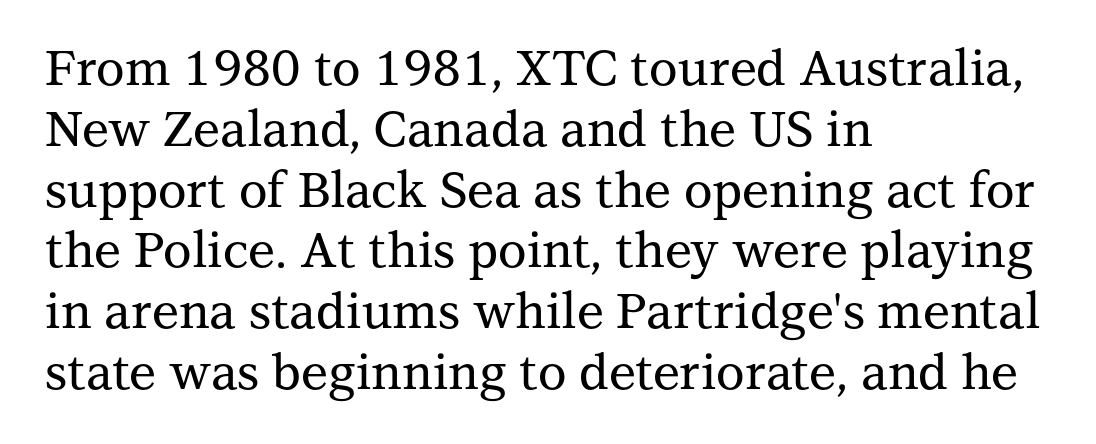
The image shows 49 px serif type, upright; set left-aligned, line spacing 1.24x, normal letter spacing, not underlined; medium stroke contrast and a medium x-height.
